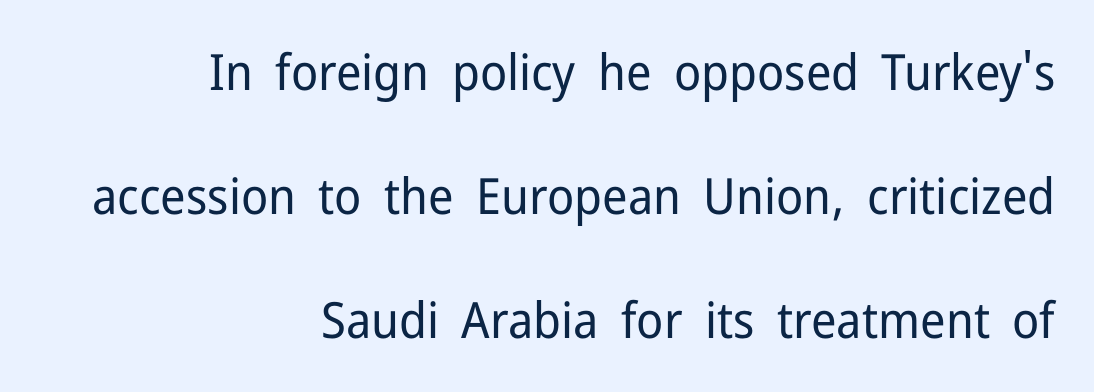
{"serif": "no", "italic": "no", "bold": "no", "weight": "regular", "width": "normal", "stroke_contrast": "low", "x_height": "medium", "monospaced": "no", "underline": "no", "align": "right", "line_spacing": "loose", "line_spacing_ratio": 2.48, "letter_spacing": "normal", "letter_spacing_em": 0.0, "glyph_px": 50}
